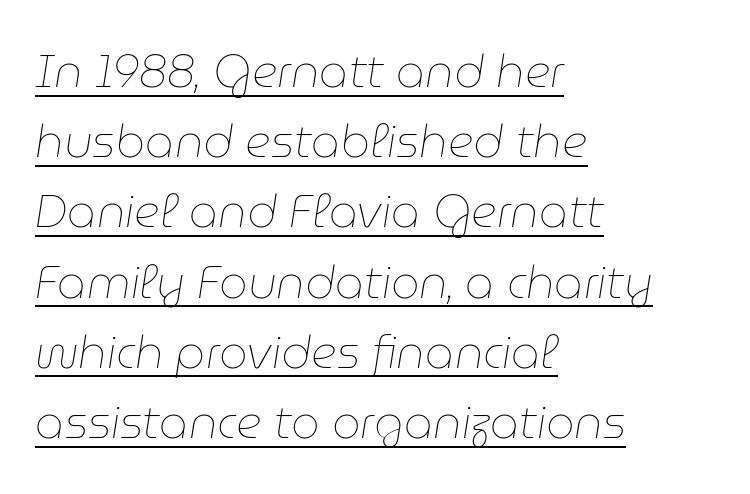
The image shows 45 px thin type, italic (leaning right); set left-aligned, normal line spacing (1.56x), normal letter spacing, underlined; low stroke contrast and a medium x-height.
